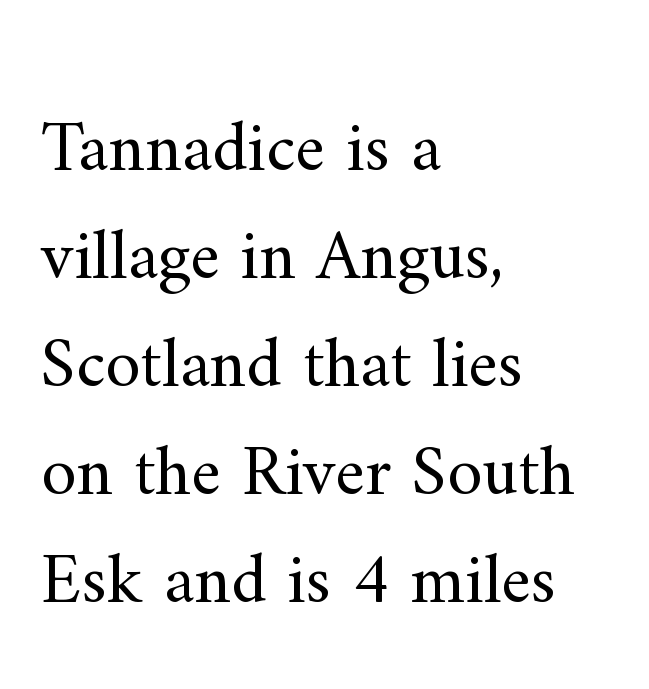
{"serif": "yes", "italic": "no", "bold": "no", "weight": "regular", "width": "normal", "stroke_contrast": "medium", "x_height": "small", "monospaced": "no", "underline": "no", "align": "left", "line_spacing": "normal", "line_spacing_ratio": 1.52, "letter_spacing": "normal", "letter_spacing_em": 0.0, "glyph_px": 71}
